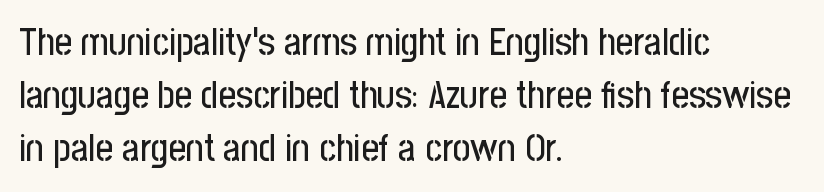
The image shows 38 px condensed sans-serif type, upright; set left-aligned, normal line spacing (1.39x), normal letter spacing, not underlined; low stroke contrast and a medium x-height.
